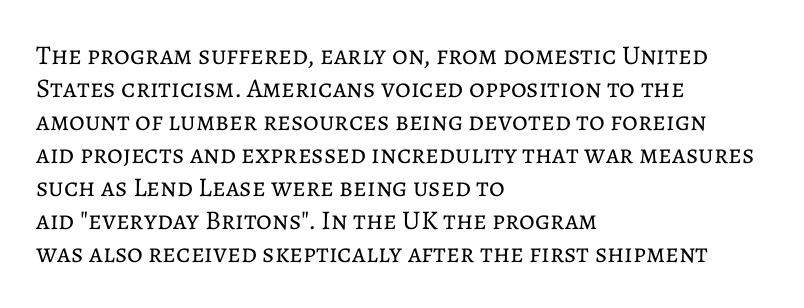
{"italic": "no", "bold": "no", "underline": "no", "align": "left", "line_spacing_ratio": 1.22, "letter_spacing": "normal", "letter_spacing_em": 0.0, "glyph_px": 27}
